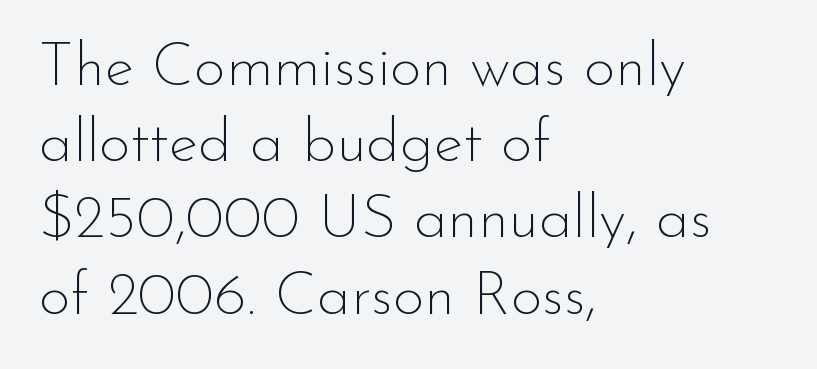
{"serif": "no", "italic": "no", "bold": "no", "weight": "thin", "width": "normal", "stroke_contrast": "low", "x_height": "small", "monospaced": "no", "underline": "no", "align": "left", "line_spacing": "normal", "line_spacing_ratio": 1.25, "letter_spacing": "normal", "letter_spacing_em": 0.0, "glyph_px": 61}
